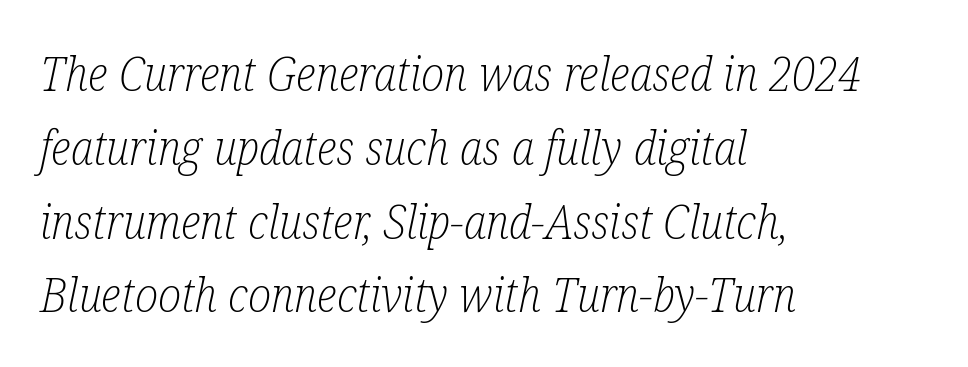
The image shows 47 px light, condensed serif type, italic (leaning right); set left-aligned, normal line spacing (1.57x), normal letter spacing, not underlined; low stroke contrast and a medium x-height.
